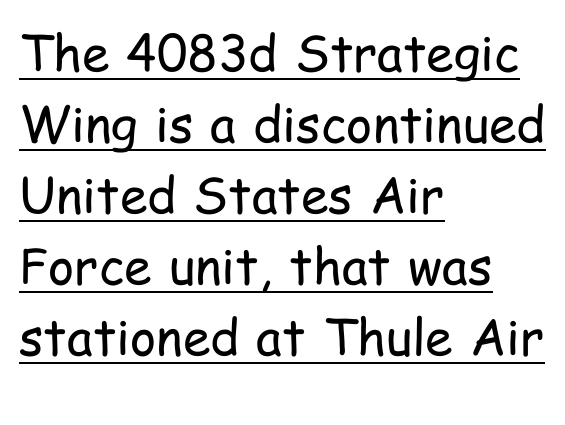
Q: Is the text bold? A: No.
Q: Is the text italic (slanted)? A: No, it is upright.
Q: Is the typeface a serif or a sans-serif typeface? A: Sans-serif.
Q: Is the text underlined? A: Yes.
Q: How is the paragraph aligned? A: Left-aligned.
Q: Is the spacing between letters normal or unusually wide? A: Normal.
Q: Is the spacing between lines tight, normal or loose? A: Normal.
Q: Width (condensed, normal, or wide)? A: Condensed.
Q: Stroke contrast? A: Low.
Q: x-height? A: Medium.
Q: Monospaced? A: No.
